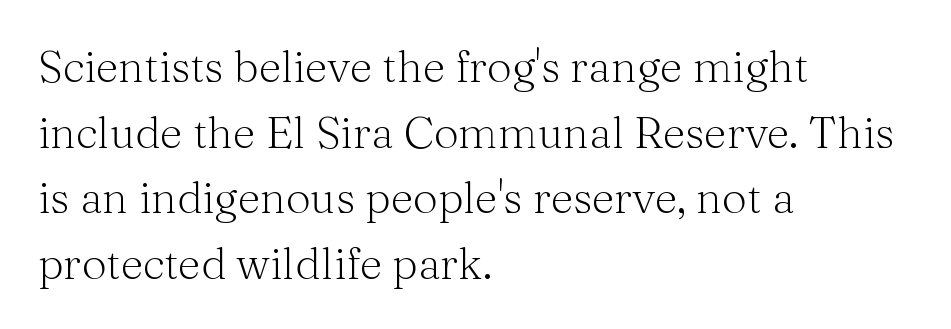
{"serif": "yes", "italic": "no", "bold": "no", "weight": "light", "width": "normal", "stroke_contrast": "medium", "x_height": "medium", "monospaced": "no", "underline": "no", "align": "left", "line_spacing": "normal", "line_spacing_ratio": 1.49, "letter_spacing": "normal", "letter_spacing_em": 0.0, "glyph_px": 44}
